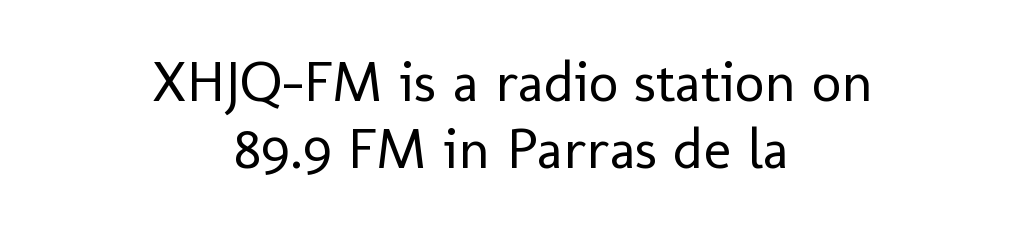
{"serif": "no", "italic": "no", "bold": "no", "weight": "regular", "width": "normal", "stroke_contrast": "low", "x_height": "medium", "monospaced": "no", "underline": "no", "align": "center", "line_spacing_ratio": 1.16, "letter_spacing": "normal", "letter_spacing_em": 0.0, "glyph_px": 58}
